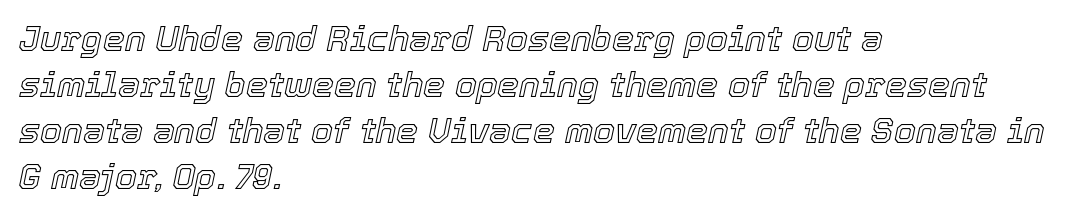
Observe the ordinary spacing: letters are neighbours, not strangers. Words float on clear page, feet unadorned. The axis of the letterforms is tilted away from vertical. The rendering uses natural spacing where letterforms have individual widths.
